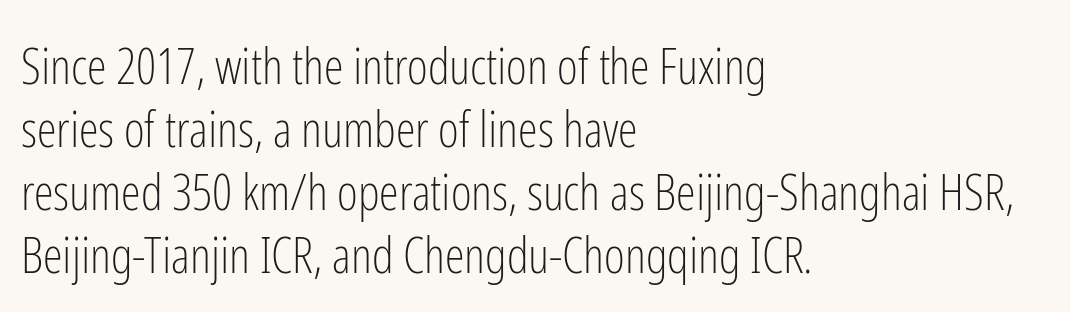
Q: Is the text bold? A: No.
Q: Is the text italic (slanted)? A: No, it is upright.
Q: Is the typeface a serif or a sans-serif typeface? A: Sans-serif.
Q: Is the text underlined? A: No.
Q: How is the paragraph aligned? A: Left-aligned.
Q: Is the spacing between letters normal or unusually wide? A: Normal.
Q: Is the spacing between lines tight, normal or loose? A: Normal.
Q: Width (condensed, normal, or wide)? A: Condensed.
Q: Stroke contrast? A: Low.
Q: x-height? A: Medium.
Q: Monospaced? A: No.
